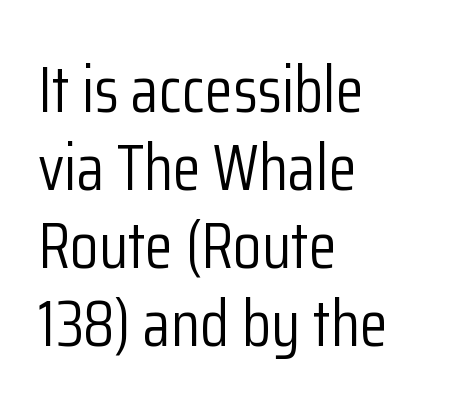
{"serif": "no", "italic": "no", "bold": "no", "weight": "light", "width": "condensed", "stroke_contrast": "low", "x_height": "medium", "monospaced": "no", "underline": "no", "align": "left", "line_spacing_ratio": 1.2, "letter_spacing": "normal", "letter_spacing_em": 0.0, "glyph_px": 65}
